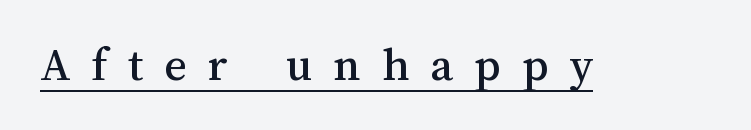
The image shows 49 px text type, upright; set unusually wide letter spacing (+0.43 em), underlined; medium stroke contrast and a medium x-height.
